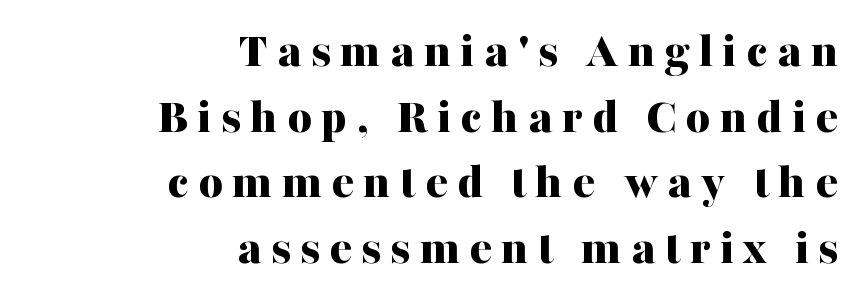
{"serif": "yes", "italic": "no", "bold": "yes", "weight": "bold", "width": "normal", "stroke_contrast": "medium", "x_height": "medium", "monospaced": "no", "underline": "no", "align": "right", "line_spacing": "normal", "line_spacing_ratio": 1.26, "glyph_px": 52}
